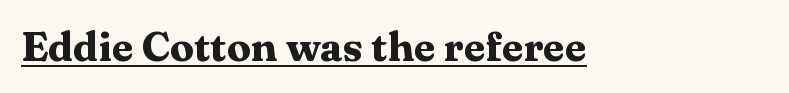
Q: Is the text bold? A: Yes.
Q: Is the text italic (slanted)? A: No, it is upright.
Q: Is the typeface a serif or a sans-serif typeface? A: Serif.
Q: Is the text underlined? A: Yes.
Q: Is the spacing between letters normal or unusually wide? A: Normal.
Q: Width (condensed, normal, or wide)? A: Wide.
Q: Stroke contrast? A: Medium.
Q: x-height? A: Medium.
Q: Monospaced? A: No.
